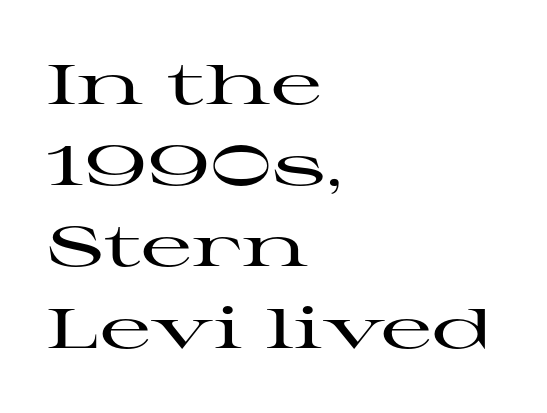
The image shows 56 px wide serif type, upright; set left-aligned, normal line spacing (1.45x), normal letter spacing, not underlined; high stroke contrast and a medium x-height.
